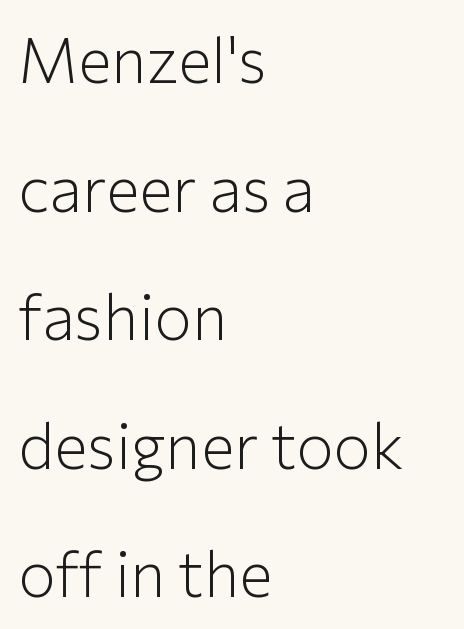
The image shows 63 px light sans-serif type, upright; set left-aligned, loose line spacing (2.04x), normal letter spacing, not underlined; low stroke contrast and a medium x-height.
